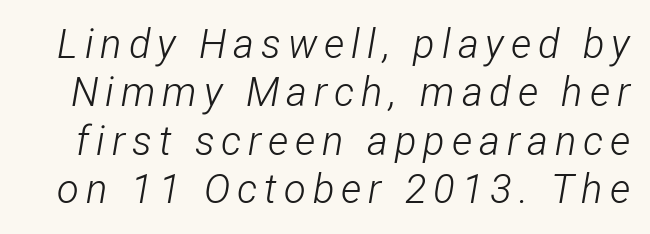
Q: Is the text bold? A: No.
Q: Is the text italic (slanted)? A: Yes, it leans right by about 12 degrees.
Q: Is the text underlined? A: No.
Q: Width (condensed, normal, or wide)? A: Condensed.
Q: Stroke contrast? A: Low.
Q: x-height? A: Medium.
Q: Monospaced? A: No.
